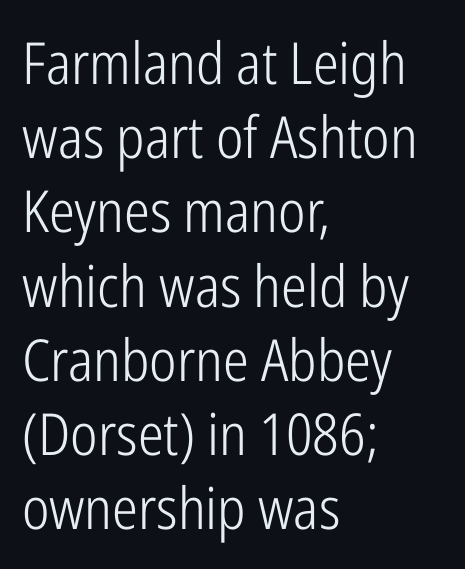
{"serif": "no", "italic": "no", "bold": "no", "weight": "light", "width": "condensed", "stroke_contrast": "low", "x_height": "medium", "monospaced": "no", "underline": "no", "align": "left", "line_spacing": "normal", "line_spacing_ratio": 1.28, "letter_spacing": "normal", "letter_spacing_em": 0.0, "glyph_px": 58}
